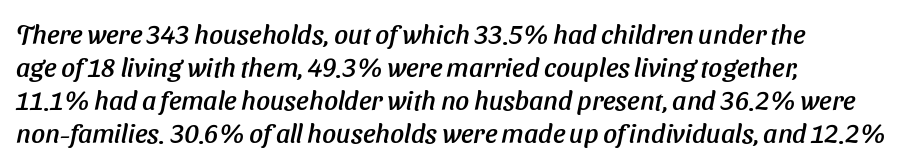
Descenders are the only things crossing below the line. Reading down the block, your eye returns to a fixed left position each line. Compared with typical body copy, the letter spacing here is the same.
